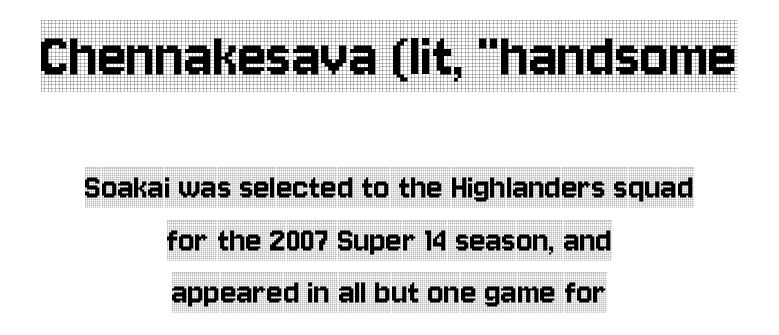
Tracking here is standard; glyphs follow each other at the usual distance. You get the large type first, then a drop to smaller type. Character widths vary here, with narrow letters taking less room than wide ones. Honestly, the row spacing looks completely unremarkable.
